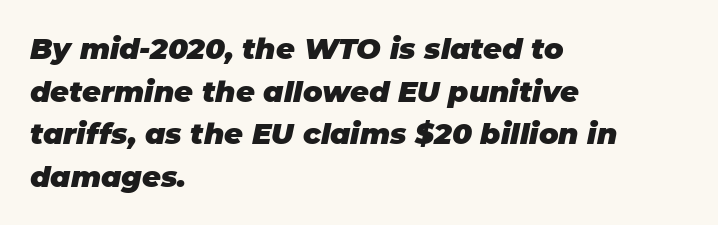
The image shows 29 px heavy type, italic (leaning right); set left-aligned, normal line spacing (1.47x), normal letter spacing, not underlined; low stroke contrast and a large x-height.
